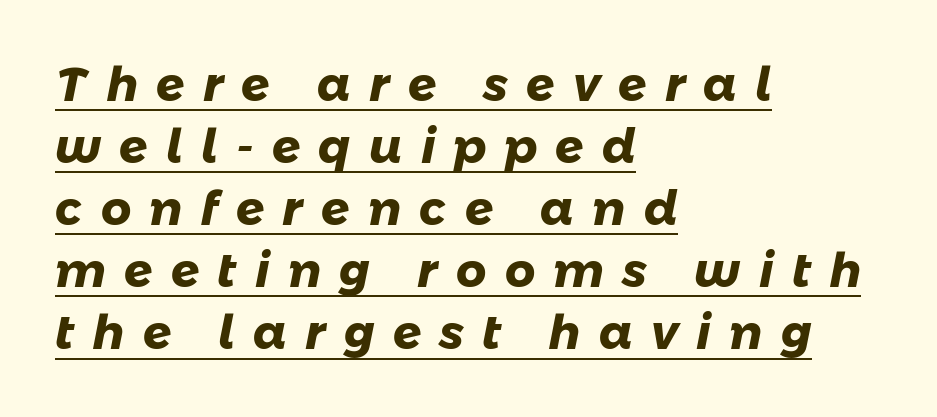
On the weight axis this lands at bold, roughly 700. The lines sit at an ordinary, default distance from one another. Do the characters align in a grid? No, the font is proportional. Compared with undecorated copy, this sample adds a rule below the words. The rendering anchors every line to the left-hand side.
